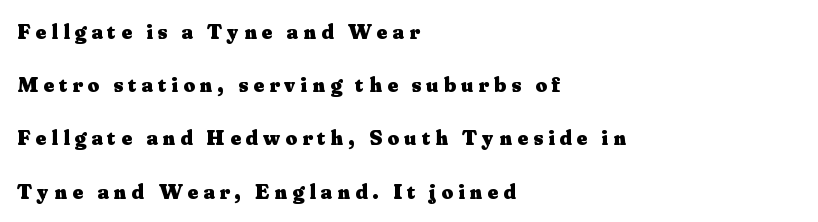
These lines carry a lot of weight — the face is fully bold. The horizontal fit of the characters is loose and conspicuously gappy. Descender tails drop into unmarked territory. These lines were composed using upright roman letters. A great deal of white space separates one row of letters from the next. This rendering uses left alignment, leaving the right contour irregular.
